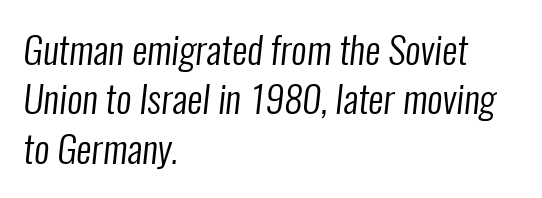
Nope, no serifs anywhere on these letters. Compared with a centered layout, this one pins lines to the left instead. Letters rest on an invisible, unmarked baseline. These glyphs show unthickened strokes, regular width or finer. What's the leading like? Ordinary, nothing unusual.
